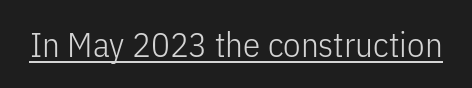
Q: Is the text bold? A: No.
Q: Is the text italic (slanted)? A: No, it is upright.
Q: Is the typeface a serif or a sans-serif typeface? A: Sans-serif.
Q: Is the text underlined? A: Yes.
Q: Is the spacing between letters normal or unusually wide? A: Normal.
Q: Width (condensed, normal, or wide)? A: Condensed.
Q: Stroke contrast? A: Low.
Q: x-height? A: Medium.
Q: Monospaced? A: No.
